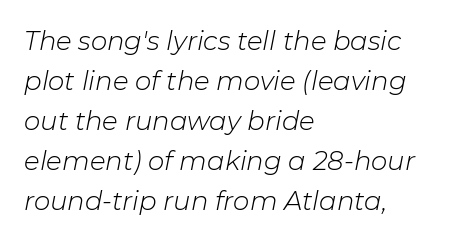
Q: Is the text bold? A: No.
Q: Is the text italic (slanted)? A: Yes, it leans right by about 11 degrees.
Q: Is the text underlined? A: No.
Q: How is the paragraph aligned? A: Left-aligned.
Q: Is the spacing between letters normal or unusually wide? A: Normal.
Q: Is the spacing between lines tight, normal or loose? A: Normal.
